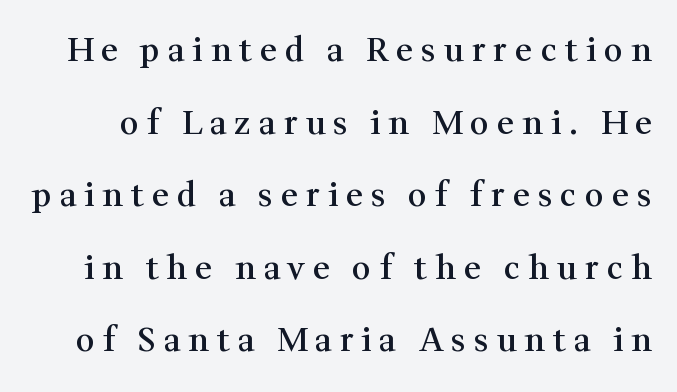
Anything drawn beneath the words? Only blank space. Is this a sans? No — the strokes have serifs. The tracking reads as deliberately expanded to a designer's eye. The space between consecutive lines is lavish. Looks like regular typesetting: each glyph gets only the width it needs.
